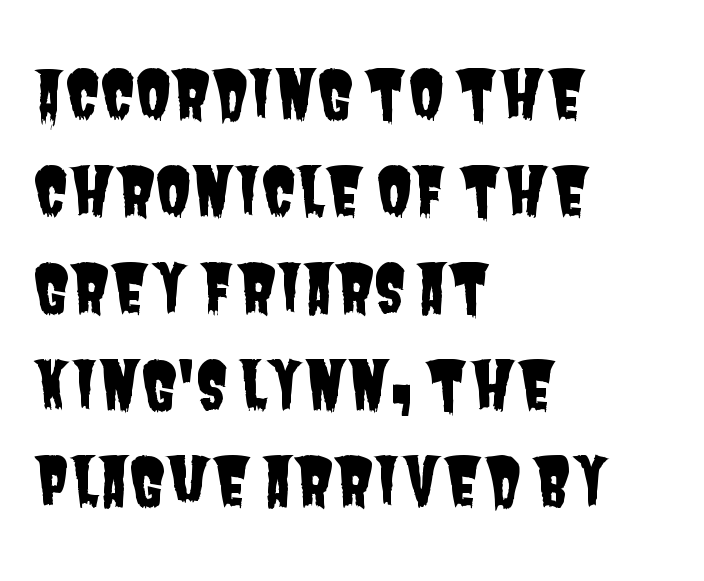
Typographically, this falls in the sans-serif category. The leading is moderate, giving the passage an even texture. The setting favours the left margin, as ordinary paragraphs usually do. The tracking reads as untouched default to a designer's eye. Lines of text with bare space underneath. Here the designer chose a conventional face with non-uniform glyph widths.
